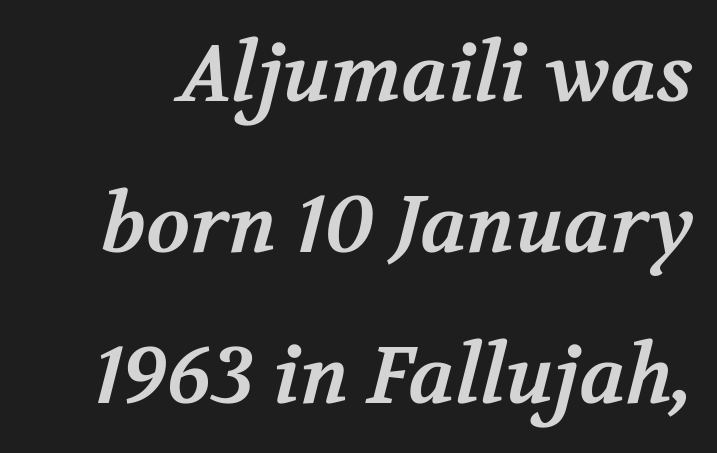
{"serif": "yes", "bold": "yes", "weight": "bold", "width": "normal", "stroke_contrast": "medium", "x_height": "medium", "monospaced": "no", "underline": "no", "line_spacing_ratio": 1.89, "letter_spacing": "normal", "letter_spacing_em": 0.0, "glyph_px": 80}
